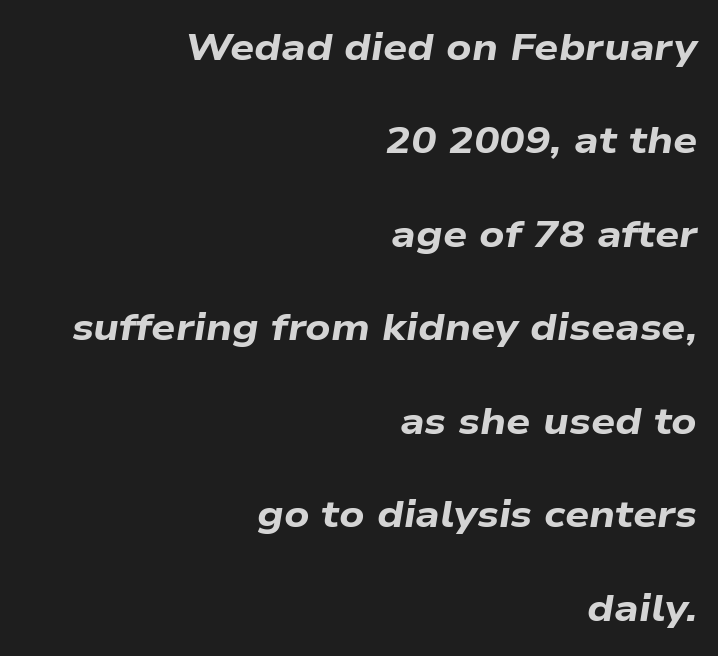
The image shows 38 px bold, wide type, italic (leaning right); set right-aligned, loose line spacing (2.46x), normal letter spacing, not underlined; low stroke contrast and a medium x-height.
